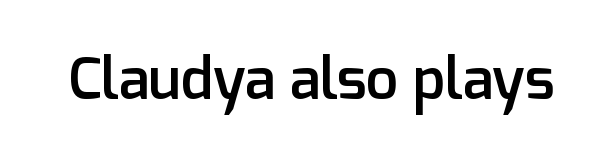
The image shows 58 px semibold sans-serif type, upright; set normal letter spacing, not underlined; low stroke contrast and a medium x-height.
